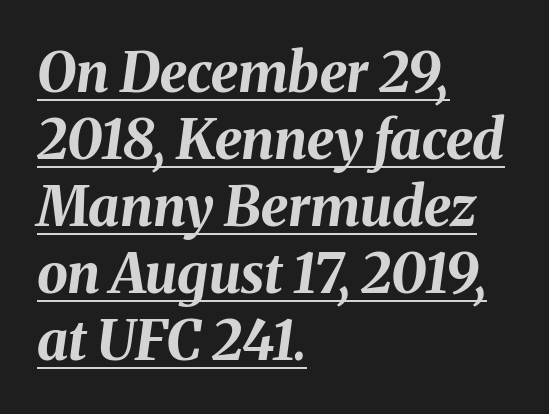
This sample is left-justified, so line endings fall wherever the words run out. Posture: slanted. These characters rest on top of a visible drawn line. The passage shown is typed in a proportional face where columns would drift. How are the letters spaced? Ordinarily, with no added tracking.
